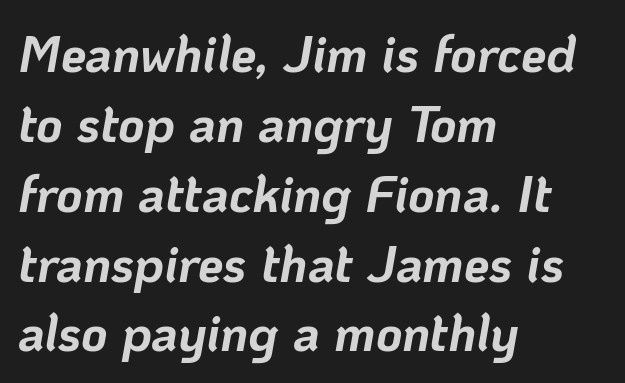
{"italic": "yes", "lean": "right", "slant_degrees": 10, "bold": "yes", "weight": "bold", "width": "normal", "stroke_contrast": "low", "x_height": "medium", "monospaced": "no", "underline": "no", "align": "left", "line_spacing": "normal", "line_spacing_ratio": 1.37, "letter_spacing": "normal", "letter_spacing_em": 0.0, "glyph_px": 51}
